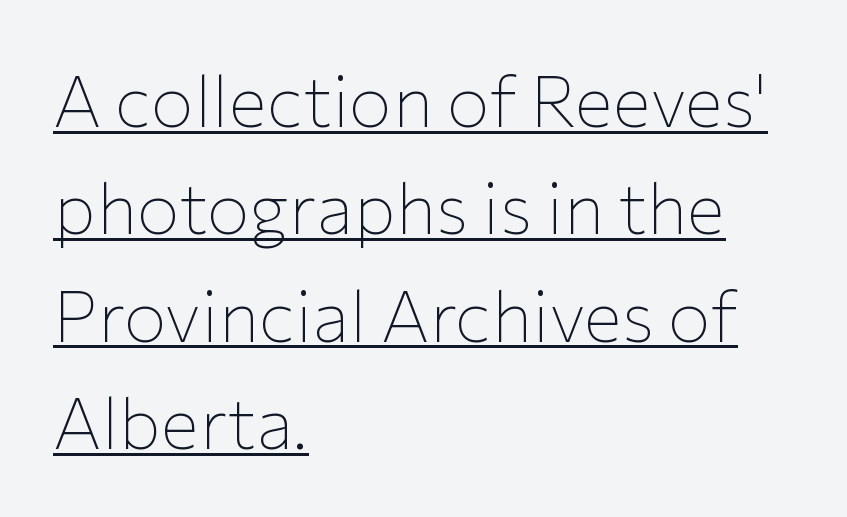
Q: Is the text bold? A: No.
Q: Is the text italic (slanted)? A: No, it is upright.
Q: Is the typeface a serif or a sans-serif typeface? A: Sans-serif.
Q: Is the text underlined? A: Yes.
Q: How is the paragraph aligned? A: Left-aligned.
Q: Is the spacing between letters normal or unusually wide? A: Normal.
Q: Is the spacing between lines tight, normal or loose? A: Normal.
Q: Width (condensed, normal, or wide)? A: Normal.
Q: Stroke contrast? A: Low.
Q: x-height? A: Medium.
Q: Monospaced? A: No.
